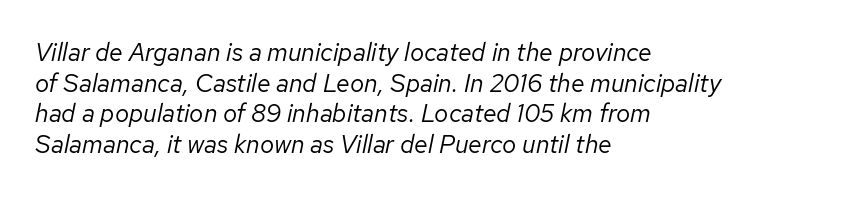
Q: Is the text bold? A: No.
Q: Is the text italic (slanted)? A: Yes, it leans right by about 12 degrees.
Q: Is the text underlined? A: No.
Q: How is the paragraph aligned? A: Left-aligned.
Q: Is the spacing between letters normal or unusually wide? A: Normal.
